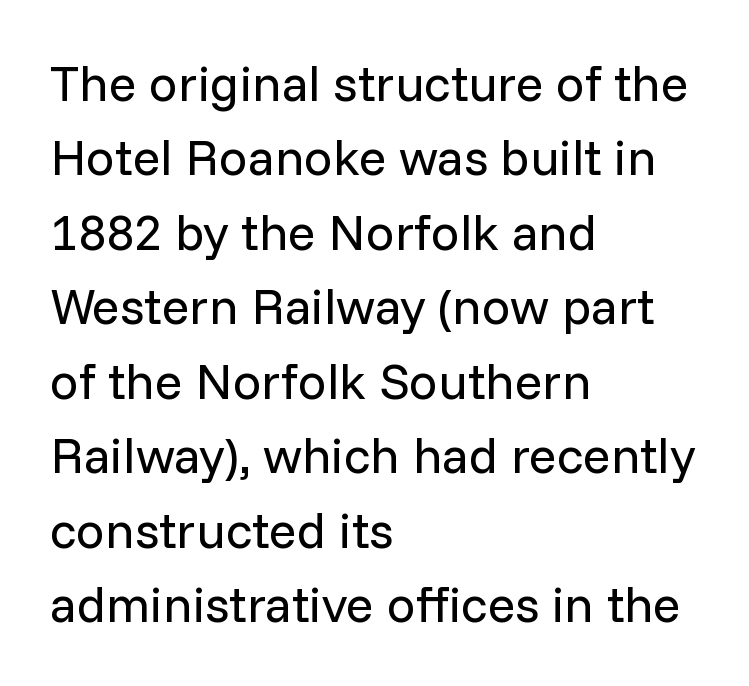
The image shows 51 px regular-weight sans-serif type, upright; set left-aligned, normal line spacing (1.46x), normal letter spacing, not underlined; low stroke contrast and a medium x-height.
